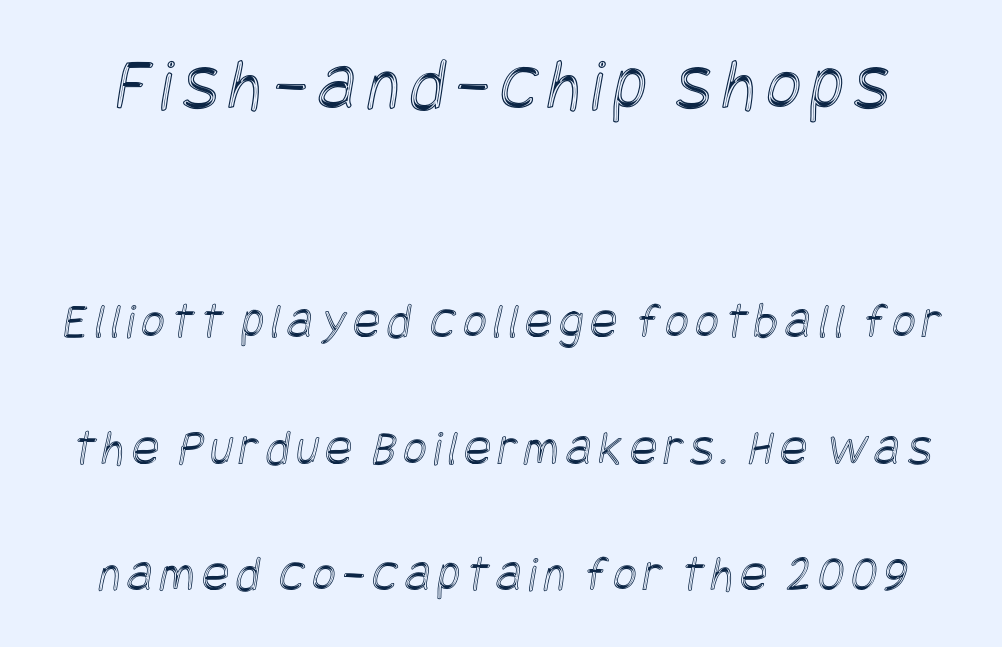
The image shows 76 px condensed type; set loose line spacing (2.48x), not underlined; the first (top) block is 1.49x larger; a large x-height.
